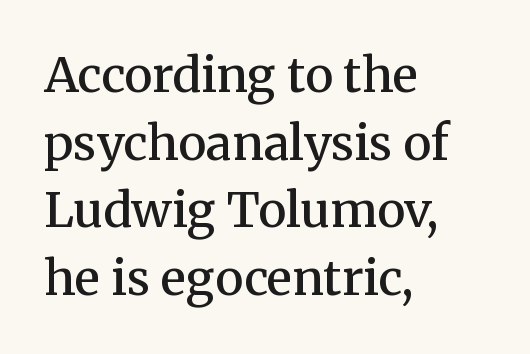
{"serif": "yes", "italic": "no", "bold": "semi", "weight": "semibold", "width": "normal", "stroke_contrast": "medium", "x_height": "medium", "monospaced": "no", "underline": "no", "align": "left", "line_spacing": "normal", "line_spacing_ratio": 1.41, "letter_spacing": "normal", "letter_spacing_em": 0.0, "glyph_px": 48}
